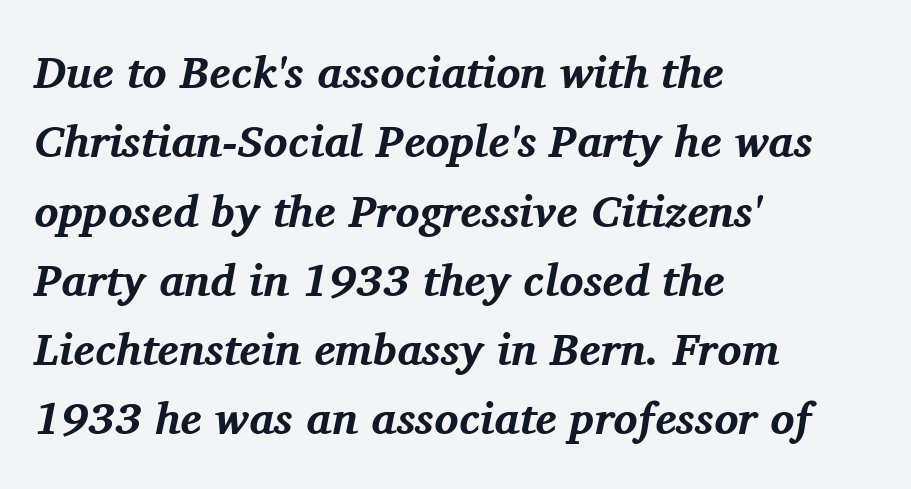
The image shows 45 px bold serif type, italic (leaning right); set left-aligned, normal line spacing (1.54x), normal letter spacing, not underlined; medium stroke contrast and a medium x-height.
